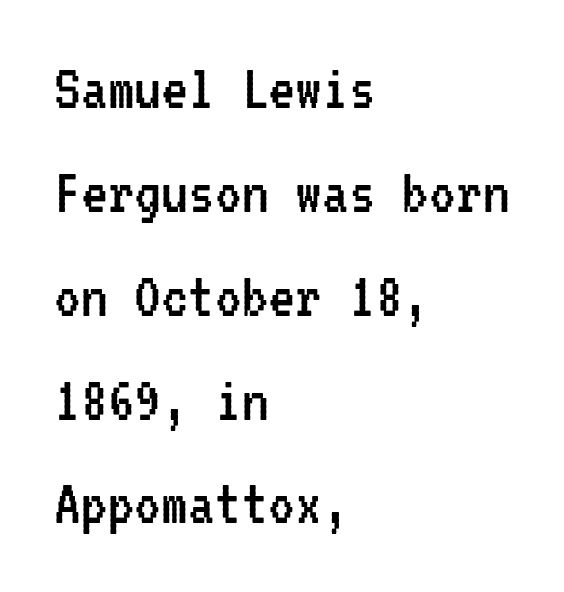
Letterform terminals end flat and unadorned throughout the passage. Do the characters align in a grid? Yes, the font is monospaced. Nobody touched the tracking dial on this one. The typesetter chose a ragged-right arrangement here. The line-height multiplier appears to be the usual default.
